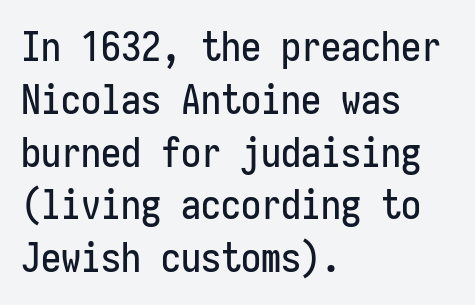
The image shows 40 px condensed sans-serif type, upright, monospaced; set left-aligned, normal line spacing (1.32x), normal letter spacing, not underlined; low stroke contrast and a medium x-height.
